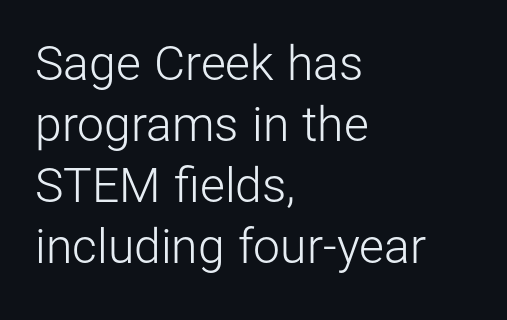
{"serif": "no", "italic": "no", "bold": "no", "weight": "light", "width": "normal", "stroke_contrast": "low", "x_height": "medium", "monospaced": "no", "underline": "no", "align": "left", "line_spacing": "normal", "line_spacing_ratio": 1.27, "letter_spacing": "normal", "letter_spacing_em": 0.0, "glyph_px": 48}
